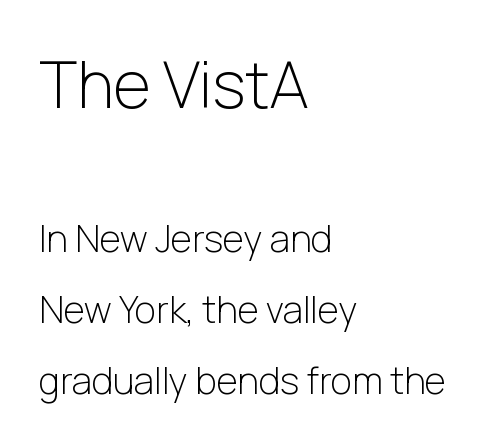
Q: Is the text bold? A: No.
Q: Is the text italic (slanted)? A: No, it is upright.
Q: Is the typeface a serif or a sans-serif typeface? A: Sans-serif.
Q: Is the text underlined? A: No.
Q: How is the paragraph aligned? A: Left-aligned.
Q: Is the spacing between letters normal or unusually wide? A: Normal.
Q: Is the spacing between lines tight, normal or loose? A: Loose.
Q: Which block of text is set in a larger size, the first (top) or the second (bottom)? A: The first (top) one.
Q: Width (condensed, normal, or wide)? A: Normal.
Q: Stroke contrast? A: Low.
Q: x-height? A: Medium.
Q: Monospaced? A: No.
